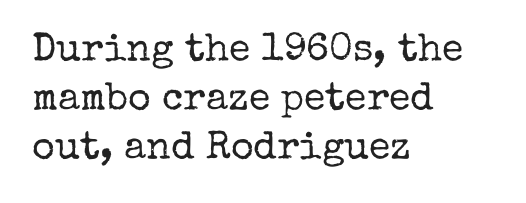
The image shows 39 px regular-weight serif type, upright; set left-aligned, normal line spacing (1.26x), normal letter spacing, not underlined; low stroke contrast and a medium x-height.
